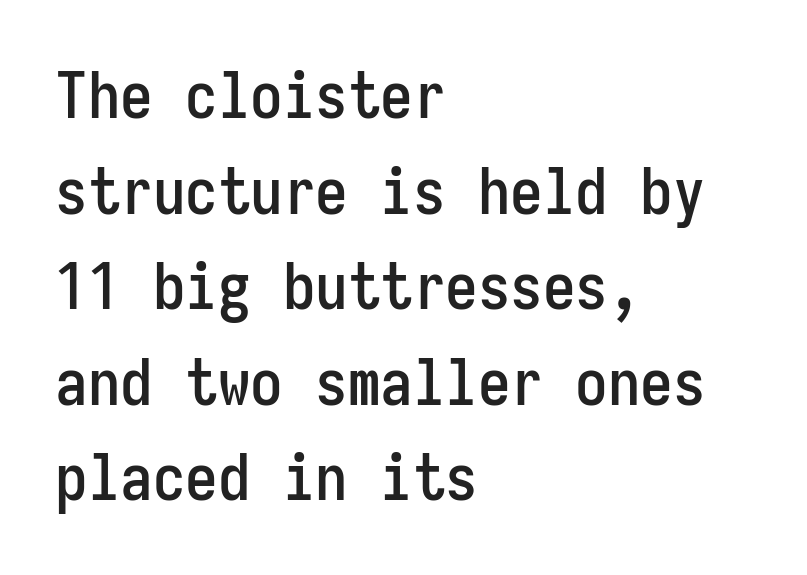
{"serif": "no", "italic": "no", "width": "condensed", "stroke_contrast": "low", "x_height": "medium", "monospaced": "yes", "underline": "no", "align": "left", "line_spacing": "normal", "line_spacing_ratio": 1.47, "letter_spacing": "normal", "letter_spacing_em": 0.0, "glyph_px": 65}
